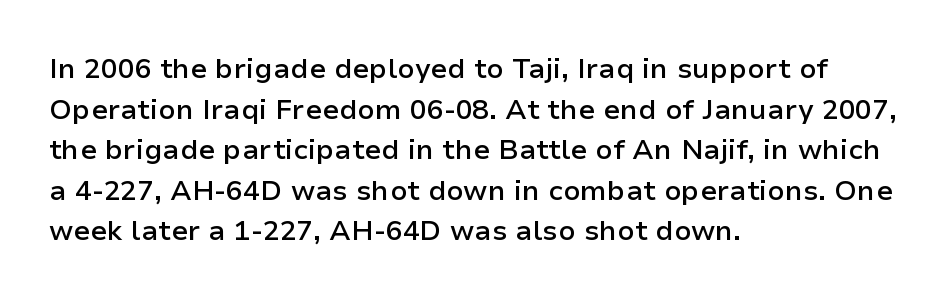
Any mark beneath the type? The region is blank. The rows are spaced the way most documents space them. Unlike a traditional serif, this face leaves its strokes unadorned. A typesetter would call this proportional, since set widths differ per character. The lines are quadded left. A somewhat darkened texture: the type is semibold rather than bold.
